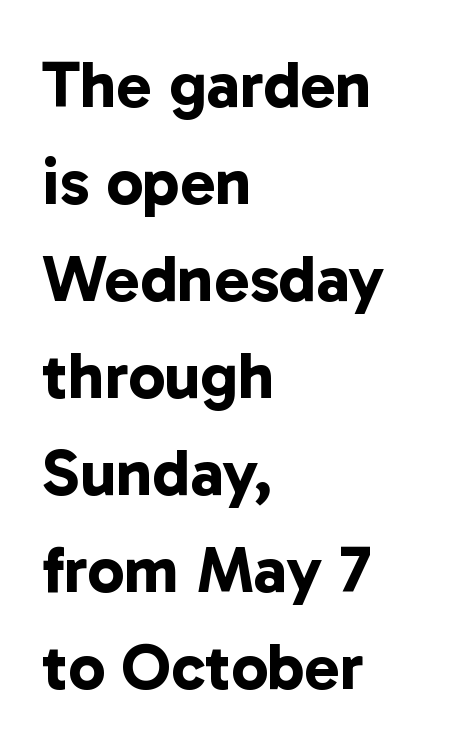
Q: Is the text bold? A: Yes.
Q: Is the typeface a serif or a sans-serif typeface? A: Sans-serif.
Q: Is the text underlined? A: No.
Q: How is the paragraph aligned? A: Left-aligned.
Q: Is the spacing between letters normal or unusually wide? A: Normal.
Q: Is the spacing between lines tight, normal or loose? A: Normal.
Q: Width (condensed, normal, or wide)? A: Normal.
Q: Stroke contrast? A: Low.
Q: x-height? A: Medium.
Q: Monospaced? A: No.
